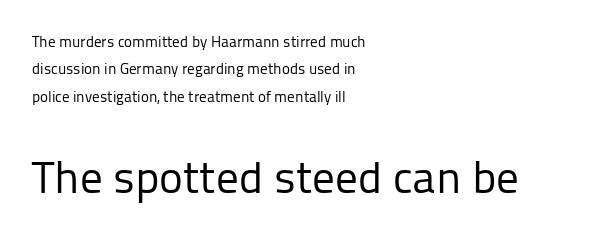
{"serif": "no", "italic": "no", "bold": "no", "weight": "regular", "width": "normal", "stroke_contrast": "low", "x_height": "medium", "monospaced": "no", "underline": "no", "align": "left", "line_spacing_ratio": 1.83, "letter_spacing": "normal", "letter_spacing_em": 0.0, "larger_block": "second", "size_ratio": 3.0, "glyph_px": 45}
